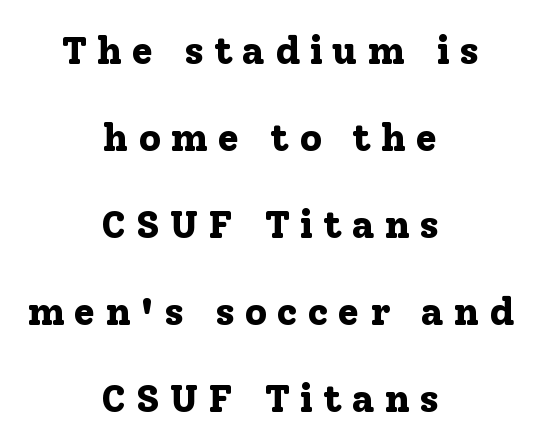
Q: Is the text bold? A: Yes.
Q: Is the text italic (slanted)? A: No, it is upright.
Q: Is the typeface a serif or a sans-serif typeface? A: Serif.
Q: Is the text underlined? A: No.
Q: How is the paragraph aligned? A: Centered.
Q: Is the spacing between letters normal or unusually wide? A: Unusually wide.
Q: Is the spacing between lines tight, normal or loose? A: Loose.
Q: Width (condensed, normal, or wide)? A: Normal.
Q: Stroke contrast? A: Low.
Q: x-height? A: Medium.
Q: Monospaced? A: No.
